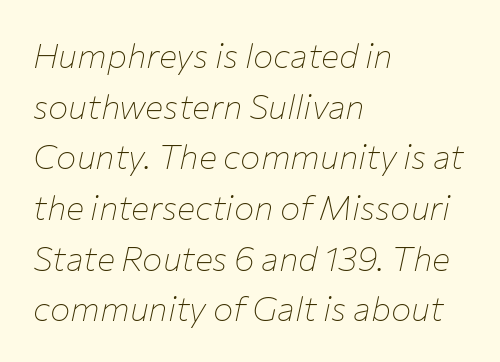
Q: Is the text bold? A: No.
Q: Is the text italic (slanted)? A: Yes, it leans right by about 12 degrees.
Q: Is the text underlined? A: No.
Q: How is the paragraph aligned? A: Left-aligned.
Q: Is the spacing between letters normal or unusually wide? A: Normal.
Q: Is the spacing between lines tight, normal or loose? A: Normal.
Q: Width (condensed, normal, or wide)? A: Normal.
Q: Stroke contrast? A: Low.
Q: x-height? A: Medium.
Q: Monospaced? A: No.
